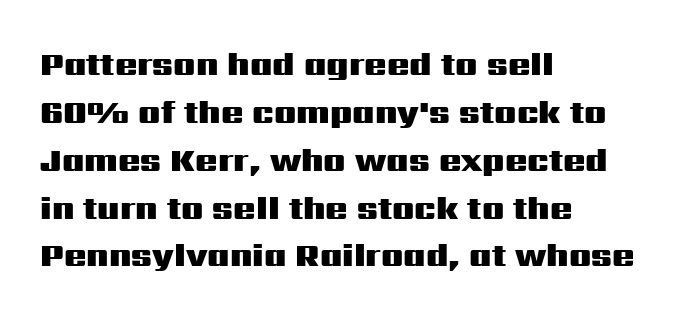
{"serif": "no", "italic": "no", "bold": "yes", "weight": "heavy", "width": "wide", "stroke_contrast": "medium", "x_height": "medium", "monospaced": "no", "underline": "no", "align": "left", "line_spacing": "normal", "line_spacing_ratio": 1.45, "letter_spacing": "normal", "letter_spacing_em": 0.0, "glyph_px": 33}
